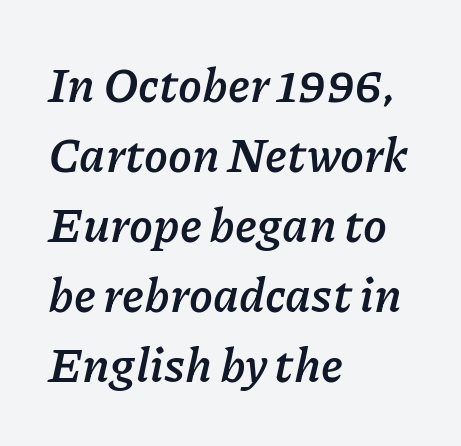
Observe the ordinary spacing: letters are neighbours, not strangers. A student would call this left alignment; a typographer would say flush left, rag right. Leading: standard. Anything drawn beneath the words? Only blank space. The rendering uses natural spacing where letterforms have individual widths.
